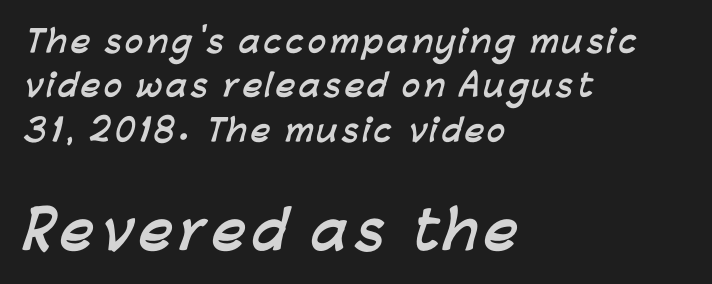
The typesetter chose a ragged-right arrangement here. Proportional: the letters do not fall into vertical columns. Quick note: underline off. The rendering enlarges the type as you move from the upper chunk to the lower.
